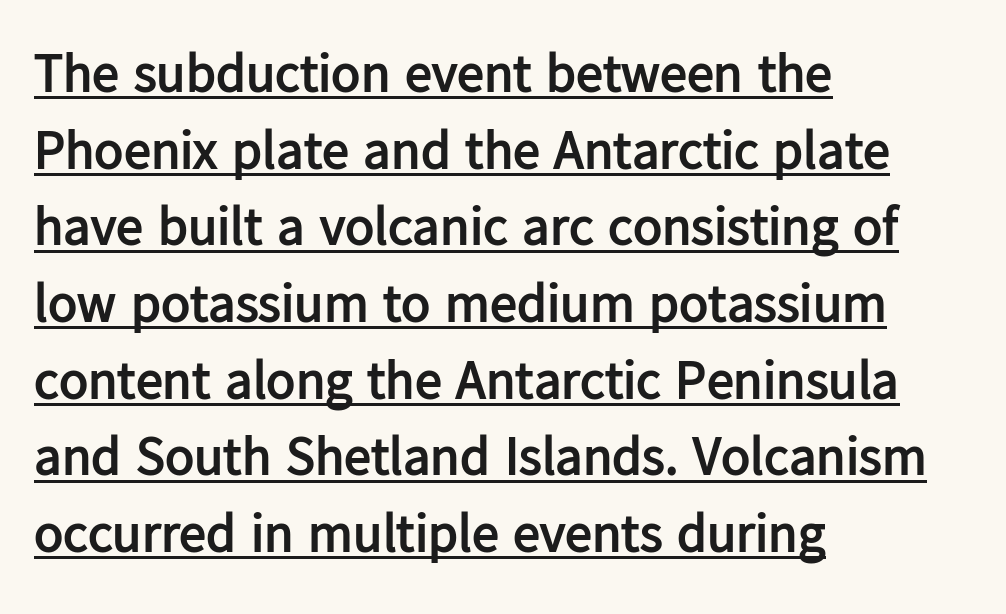
The image shows 54 px semibold sans-serif type, upright; set left-aligned, normal line spacing (1.42x), normal letter spacing, underlined; low stroke contrast and a medium x-height.
